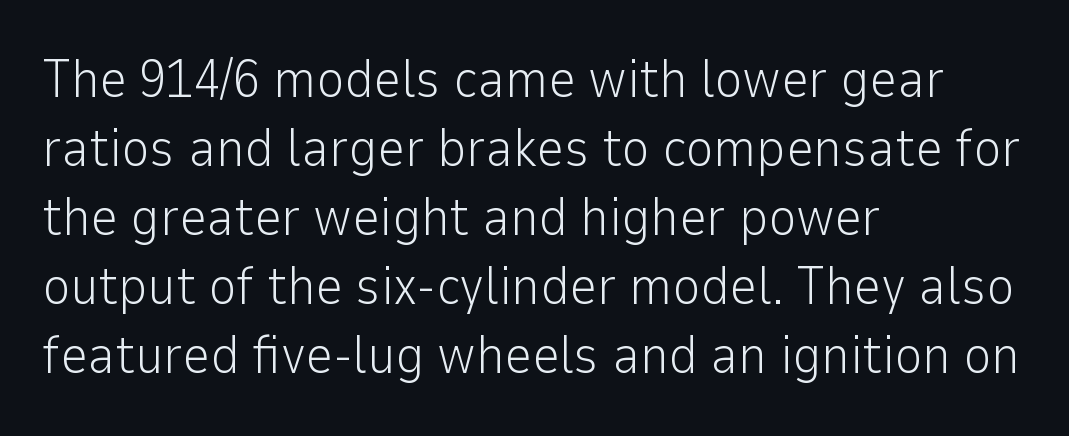
Q: Is the text bold? A: No.
Q: Is the text italic (slanted)? A: No, it is upright.
Q: Is the typeface a serif or a sans-serif typeface? A: Sans-serif.
Q: Is the text underlined? A: No.
Q: How is the paragraph aligned? A: Left-aligned.
Q: Is the spacing between letters normal or unusually wide? A: Normal.
Q: Is the spacing between lines tight, normal or loose? A: Normal.
Q: Width (condensed, normal, or wide)? A: Normal.
Q: Stroke contrast? A: Low.
Q: x-height? A: Medium.
Q: Monospaced? A: No.
